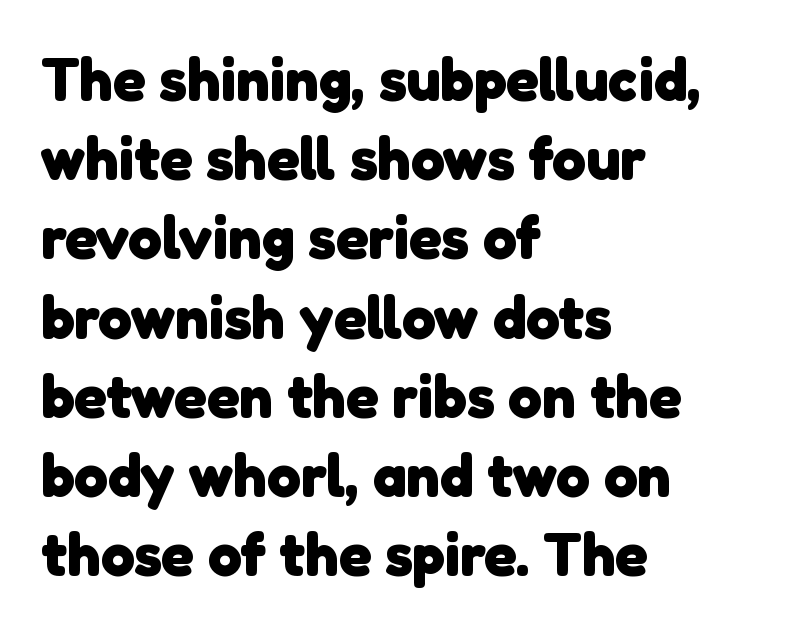
Q: Is the text bold? A: Yes.
Q: Is the typeface a serif or a sans-serif typeface? A: Sans-serif.
Q: Is the text underlined? A: No.
Q: How is the paragraph aligned? A: Left-aligned.
Q: Is the spacing between letters normal or unusually wide? A: Normal.
Q: Is the spacing between lines tight, normal or loose? A: Normal.
Q: Width (condensed, normal, or wide)? A: Normal.
Q: Stroke contrast? A: Low.
Q: x-height? A: Medium.
Q: Monospaced? A: No.
